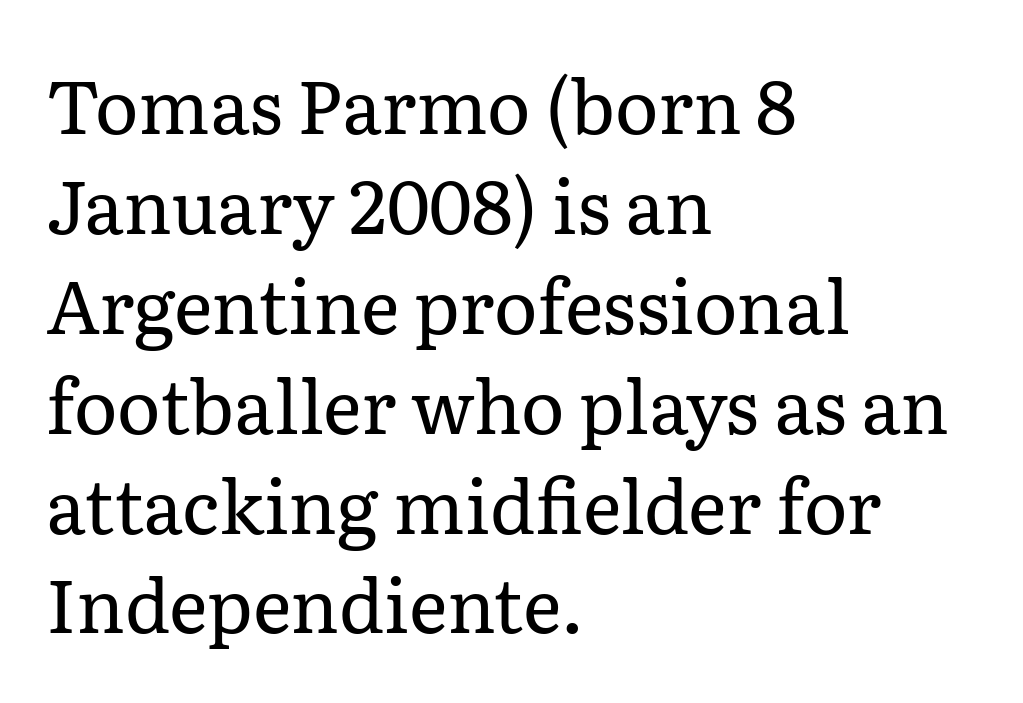
{"serif": "yes", "italic": "no", "bold": "no", "weight": "regular", "width": "normal", "stroke_contrast": "low", "x_height": "medium", "monospaced": "no", "underline": "no", "align": "left", "line_spacing": "normal", "line_spacing_ratio": 1.35, "letter_spacing": "normal", "letter_spacing_em": 0.0, "glyph_px": 74}
